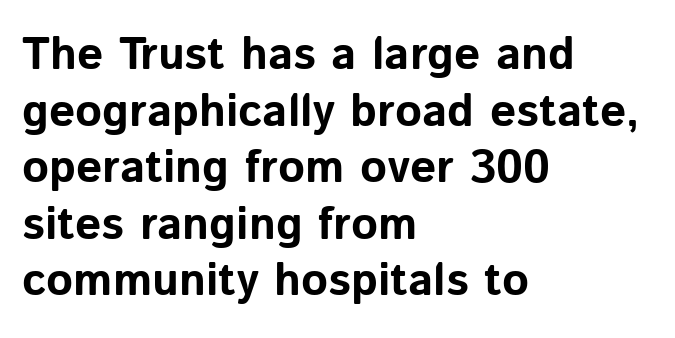
The image shows 46 px bold sans-serif type, upright; set left-aligned, line spacing 1.23x, normal letter spacing, not underlined; low stroke contrast and a medium x-height.
